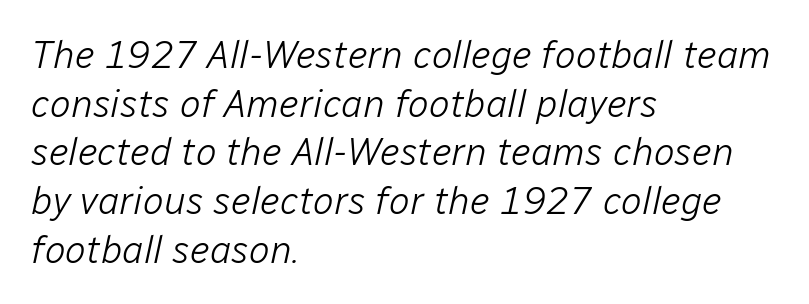
{"italic": "yes", "lean": "right", "slant_degrees": 12, "bold": "no", "weight": "light", "width": "normal", "stroke_contrast": "low", "x_height": "medium", "monospaced": "no", "underline": "no", "align": "left", "line_spacing": "normal", "line_spacing_ratio": 1.25, "letter_spacing": "normal", "letter_spacing_em": 0.0, "glyph_px": 39}
